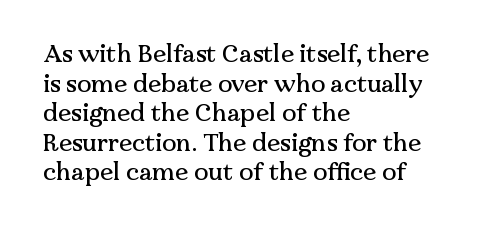
{"italic": "no", "underline": "no", "align": "left", "line_spacing_ratio": 1.23, "letter_spacing": "normal", "letter_spacing_em": 0.0, "glyph_px": 24}
